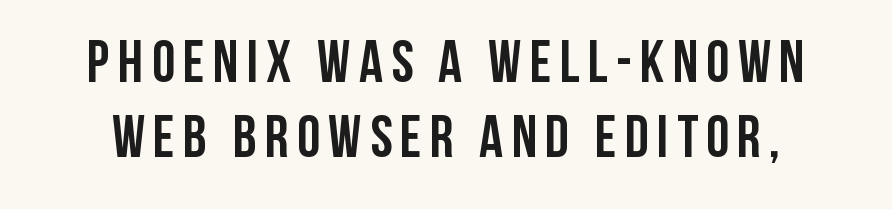
{"serif": "no", "italic": "no", "bold": "yes", "weight": "semibold", "width": "condensed", "stroke_contrast": "low", "x_height": "large", "monospaced": "no", "underline": "no", "line_spacing": "normal", "line_spacing_ratio": 1.27, "glyph_px": 59}
